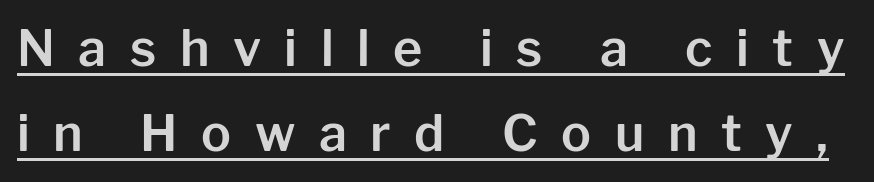
{"serif": "no", "italic": "no", "width": "normal", "stroke_contrast": "low", "x_height": "medium", "monospaced": "no", "underline": "yes", "line_spacing_ratio": 1.71, "letter_spacing": "wide", "letter_spacing_em": 0.47, "glyph_px": 50}
